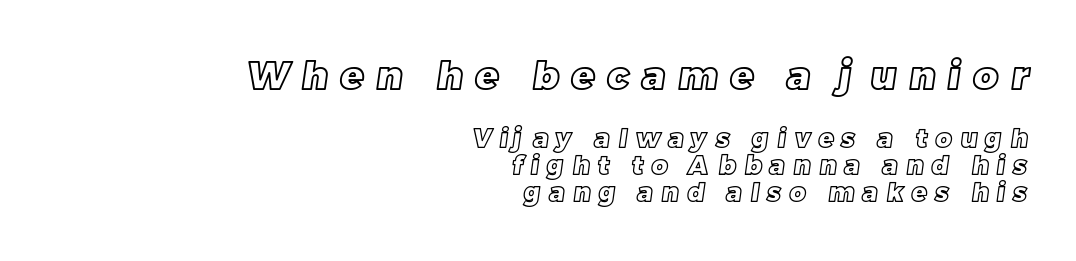
{"width": "normal", "x_height": "large", "monospaced": "no", "underline": "no", "align": "right", "line_spacing": "tight", "line_spacing_ratio": 1.07, "letter_spacing": "wide", "letter_spacing_em": 0.34, "larger_block": "first", "size_ratio": 1.52, "glyph_px": 38}
